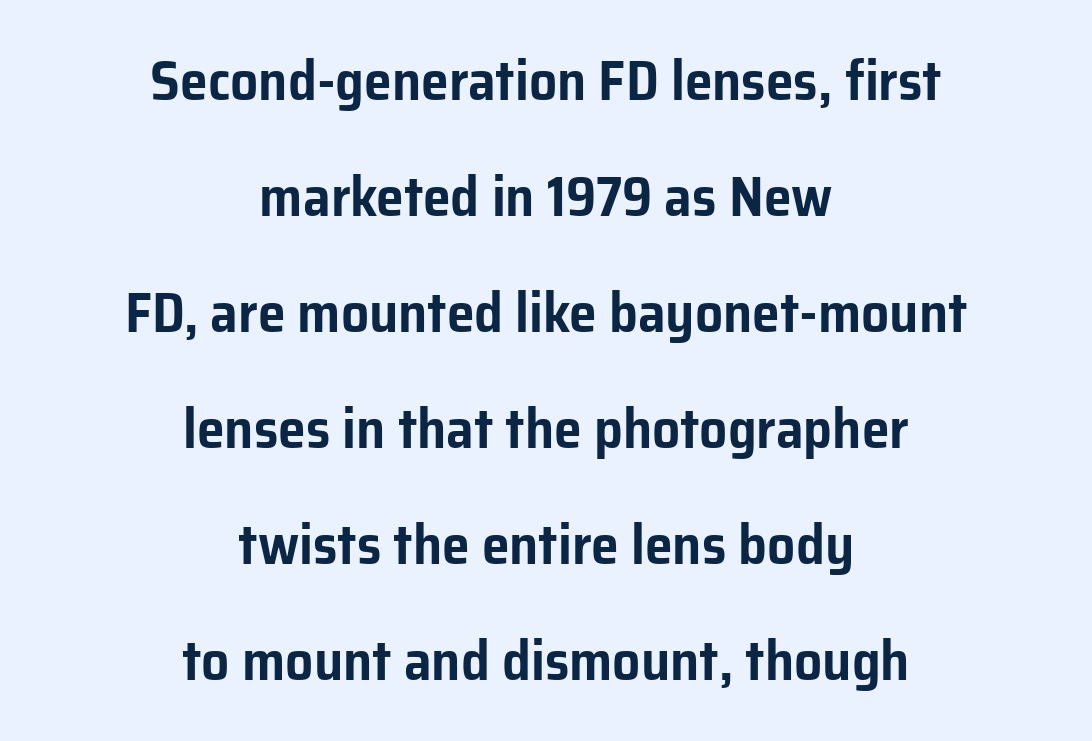
{"serif": "no", "italic": "no", "width": "normal", "stroke_contrast": "low", "x_height": "medium", "monospaced": "no", "underline": "no", "align": "center", "line_spacing": "loose", "line_spacing_ratio": 2.07, "letter_spacing": "normal", "letter_spacing_em": 0.0, "glyph_px": 56}
